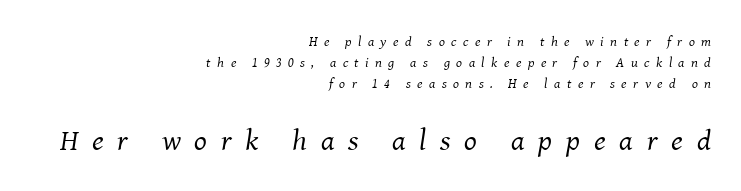
Q: Is the text bold? A: No.
Q: Is the text italic (slanted)? A: Yes, it leans right by about 8 degrees.
Q: Is the typeface a serif or a sans-serif typeface? A: Serif.
Q: Is the text underlined? A: No.
Q: How is the paragraph aligned? A: Right-aligned.
Q: Is the spacing between letters normal or unusually wide? A: Unusually wide.
Q: Is the spacing between lines tight, normal or loose? A: Normal.
Q: Which block of text is set in a larger size, the first (top) or the second (bottom)? A: The second (bottom) one.
Q: Width (condensed, normal, or wide)? A: Normal.
Q: Stroke contrast? A: Medium.
Q: x-height? A: Medium.
Q: Monospaced? A: No.
